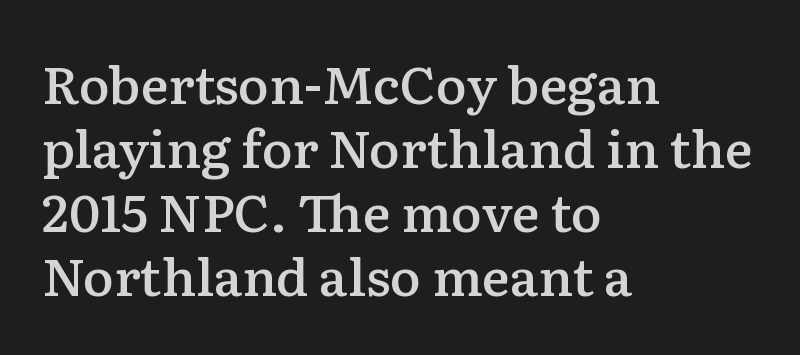
The image shows 52 px semibold serif type, upright; set left-aligned, line spacing 1.23x, normal letter spacing, not underlined; low stroke contrast and a medium x-height.
